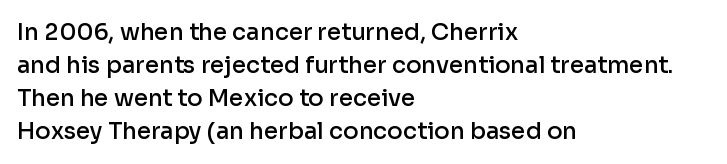
Q: Is the text bold? A: Semi-bold.
Q: Is the text italic (slanted)? A: No, it is upright.
Q: Is the text underlined? A: No.
Q: How is the paragraph aligned? A: Left-aligned.
Q: Is the spacing between letters normal or unusually wide? A: Normal.
Q: Is the spacing between lines tight, normal or loose? A: Normal.
